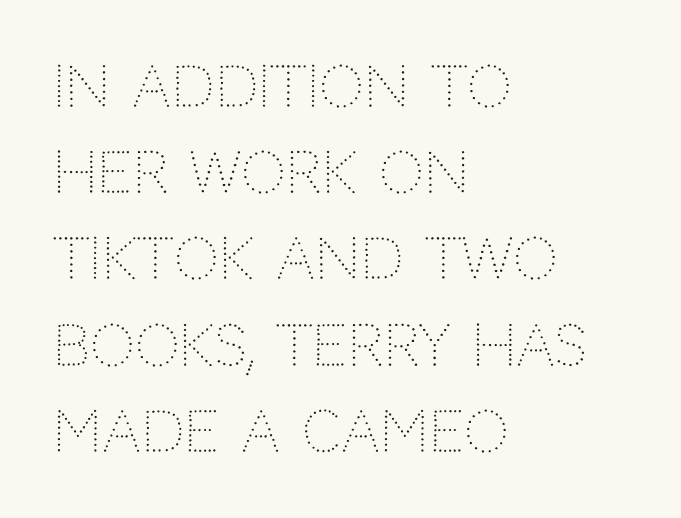
{"serif": "no", "italic": "no", "bold": "no", "weight": "light", "width": "normal", "stroke_contrast": "low", "x_height": "large", "monospaced": "no", "underline": "no", "align": "left", "line_spacing": "normal", "line_spacing_ratio": 1.54, "letter_spacing": "normal", "letter_spacing_em": 0.0, "glyph_px": 56}
